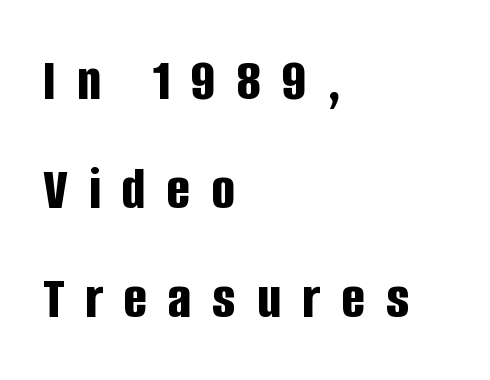
The image shows 62 px bold, condensed sans-serif type, upright; set left-aligned, line spacing 1.76x, unusually wide letter spacing (+0.34 em), not underlined; low stroke contrast and a large x-height.
